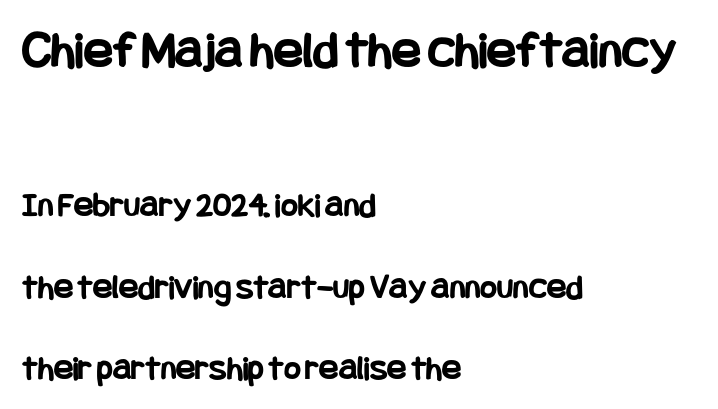
Q: Is the text bold? A: Yes.
Q: Is the text italic (slanted)? A: No, it is upright.
Q: Is the typeface a serif or a sans-serif typeface? A: Sans-serif.
Q: Is the text underlined? A: No.
Q: How is the paragraph aligned? A: Left-aligned.
Q: Is the spacing between letters normal or unusually wide? A: Normal.
Q: Is the spacing between lines tight, normal or loose? A: Loose.
Q: Which block of text is set in a larger size, the first (top) or the second (bottom)? A: The first (top) one.
Q: Width (condensed, normal, or wide)? A: Condensed.
Q: Stroke contrast? A: Low.
Q: x-height? A: Large.
